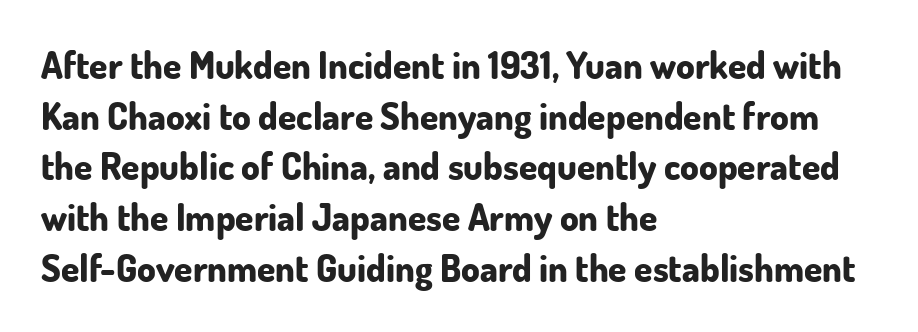
{"serif": "no", "italic": "no", "bold": "yes", "weight": "bold", "width": "normal", "stroke_contrast": "low", "x_height": "small", "monospaced": "no", "underline": "no", "align": "left", "line_spacing": "normal", "line_spacing_ratio": 1.37, "letter_spacing": "normal", "letter_spacing_em": 0.0, "glyph_px": 37}
